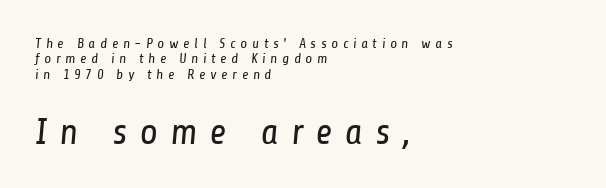
{"serif": "no", "bold": "no", "weight": "regular", "width": "condensed", "stroke_contrast": "low", "x_height": "medium", "monospaced": "no", "underline": "no", "align": "left", "line_spacing": "tight", "line_spacing_ratio": 1.1, "letter_spacing": "wide", "letter_spacing_em": 0.33, "larger_block": "second", "size_ratio": 2.64, "glyph_px": 37}
